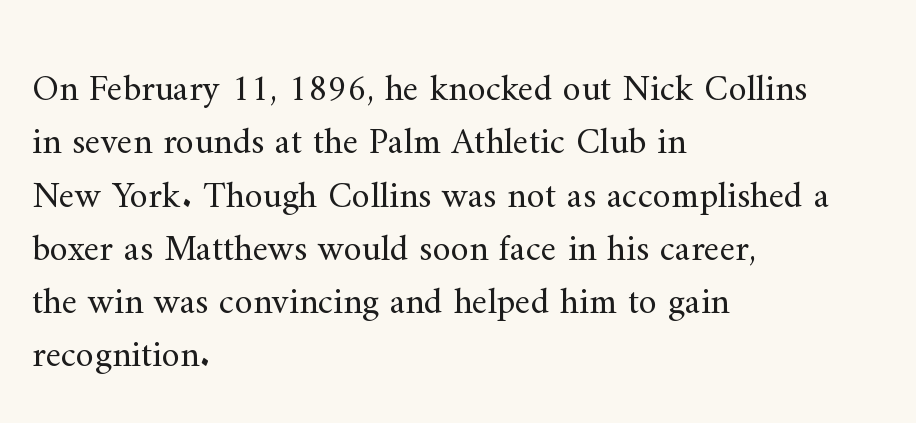
You could not count columns in this text — the font is proportionally spaced. Inter-character spacing is left at the font's built-in metrics. Decoration check: the copy has no underline. Examine the stroke ends and you'll spot serifs. Does the leading feel generous? No, just average. These glyphs show unthickened strokes, regular width or finer.
